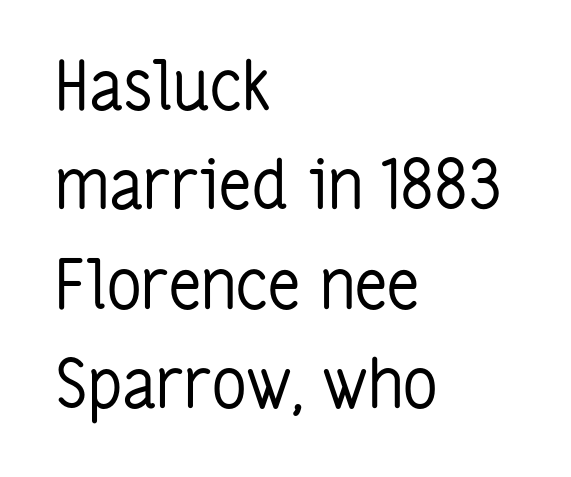
{"serif": "no", "italic": "no", "bold": "no", "weight": "regular", "width": "condensed", "stroke_contrast": "low", "x_height": "medium", "monospaced": "no", "underline": "no", "align": "left", "line_spacing": "normal", "line_spacing_ratio": 1.46, "letter_spacing": "normal", "letter_spacing_em": 0.0, "glyph_px": 68}
